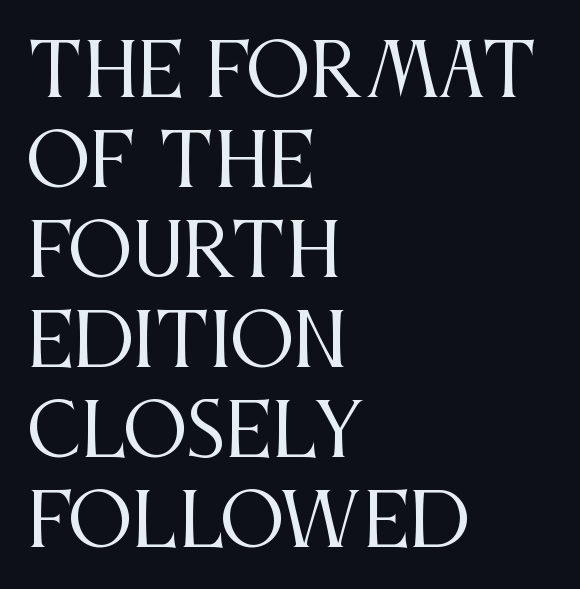
Check under the words: just untouched page. These lines are set flush left with a ragged right edge. No letter is thick-stroked: the sample isn't bold. A normal amount of white space separates one row of letters from the next.
